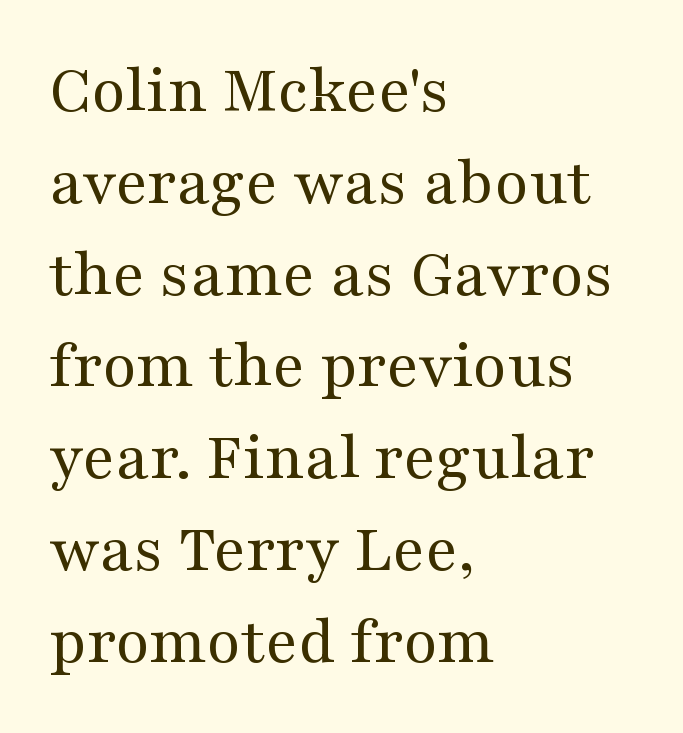
Q: Is the text bold? A: No.
Q: Is the text italic (slanted)? A: No, it is upright.
Q: Is the typeface a serif or a sans-serif typeface? A: Serif.
Q: Is the text underlined? A: No.
Q: How is the paragraph aligned? A: Left-aligned.
Q: Is the spacing between letters normal or unusually wide? A: Normal.
Q: Is the spacing between lines tight, normal or loose? A: Normal.
Q: Width (condensed, normal, or wide)? A: Wide.
Q: Stroke contrast? A: Medium.
Q: x-height? A: Medium.
Q: Monospaced? A: No.
